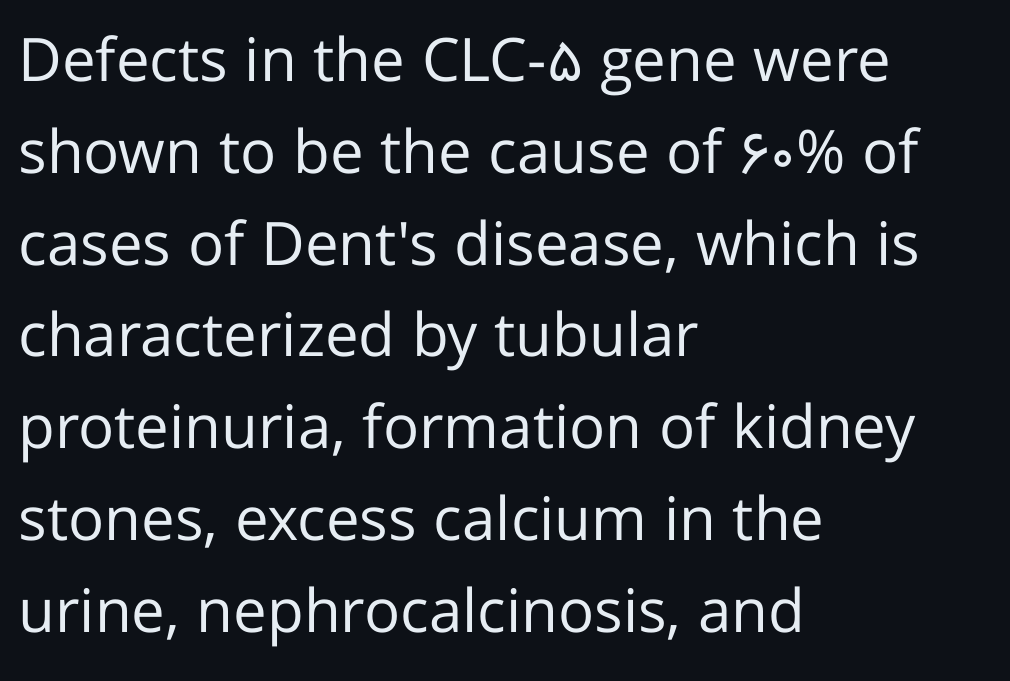
The image shows 60 px regular-weight sans-serif type, upright; set left-aligned, normal line spacing (1.53x), normal letter spacing, not underlined; low stroke contrast and a medium x-height.
